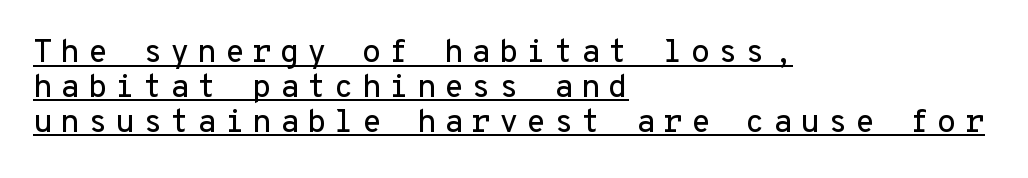
The image shows 32 px sans-serif type, upright, monospaced; set left-aligned, tight line spacing (1.09x), unusually wide letter spacing (+0.24 em), underlined; low stroke contrast and a medium x-height.
